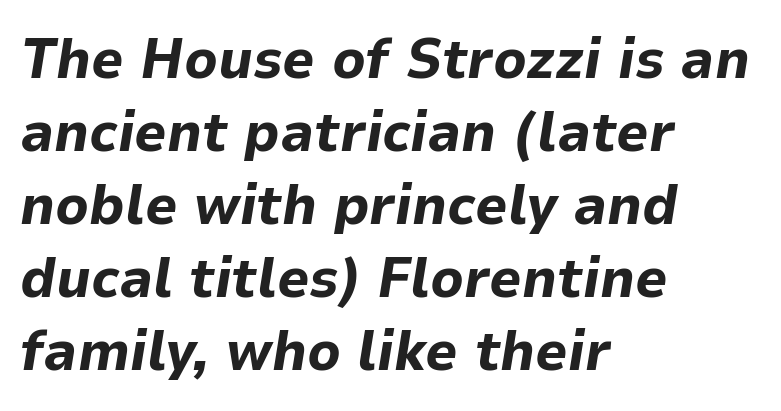
The image shows 57 px bold type, italic (leaning right); set left-aligned, normal line spacing (1.28x), normal letter spacing, not underlined; low stroke contrast and a medium x-height.
